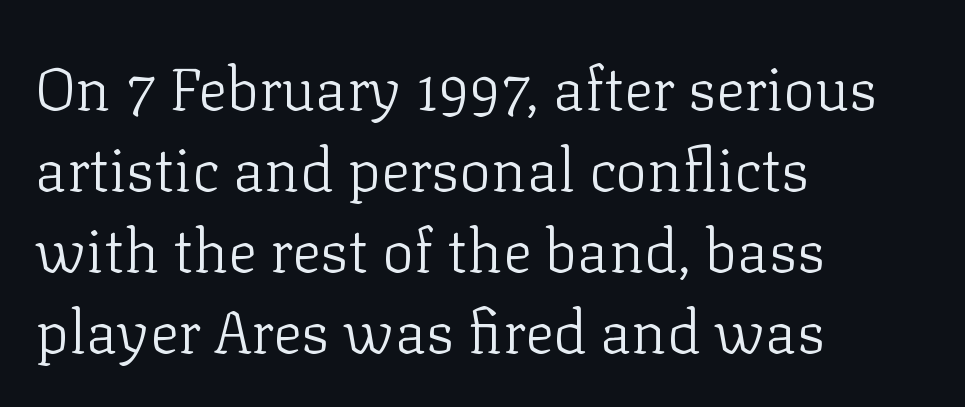
A typesetter would mark this as roman, not italic. You can tell from the footed stems that serif type was used. The gaps between neighbouring characters are ordinary and unremarkable. The rendering uses natural spacing where letterforms have individual widths. Is the stroke heavy? The answer is a plain regular-or-lighter.
